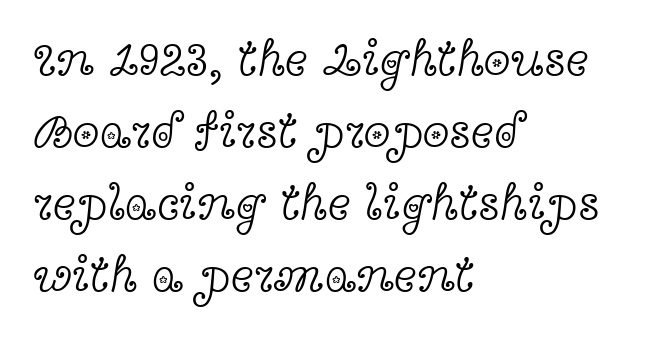
The image shows 49 px light, wide serif type, upright; set left-aligned, normal line spacing (1.47x), normal letter spacing, not underlined; a medium x-height.
